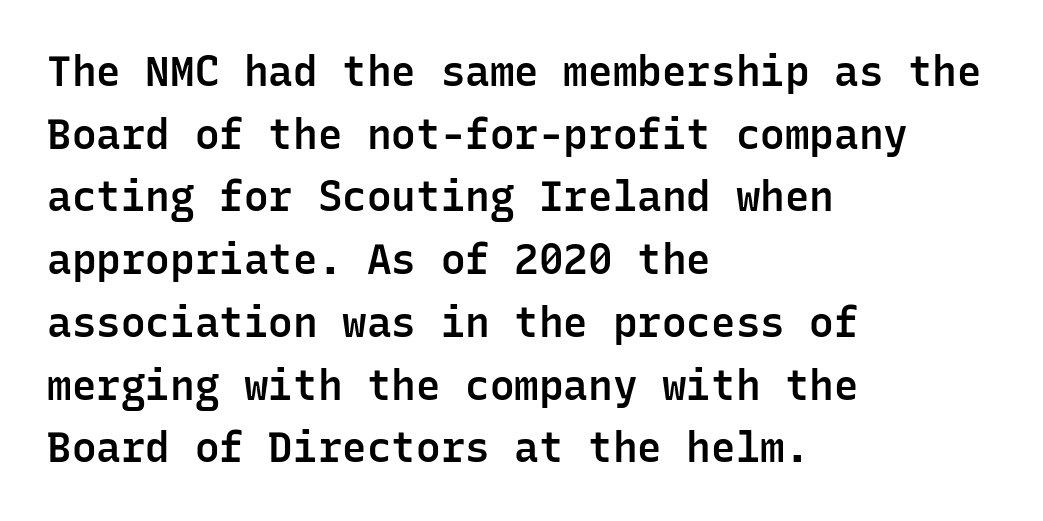
Q: Is the text bold? A: Semi-bold.
Q: Is the text italic (slanted)? A: No, it is upright.
Q: Is the typeface a serif or a sans-serif typeface? A: Sans-serif.
Q: Is the text underlined? A: No.
Q: How is the paragraph aligned? A: Left-aligned.
Q: Is the spacing between letters normal or unusually wide? A: Normal.
Q: Is the spacing between lines tight, normal or loose? A: Normal.
Q: Width (condensed, normal, or wide)? A: Normal.
Q: Stroke contrast? A: Low.
Q: x-height? A: Medium.
Q: Monospaced? A: Yes.
